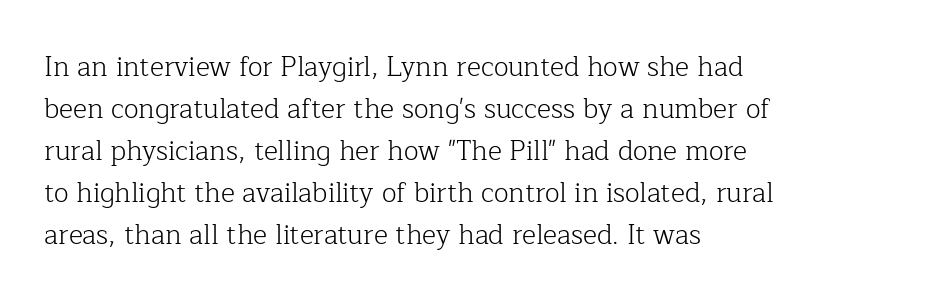
Each new line begins a customary step beneath the previous one. The passage shown is not underscored anywhere. Weight: not bold — regular or lighter. Nope, not italic — everything's standing straight. A classic flush-left, rag-right setting is used for this passage.
